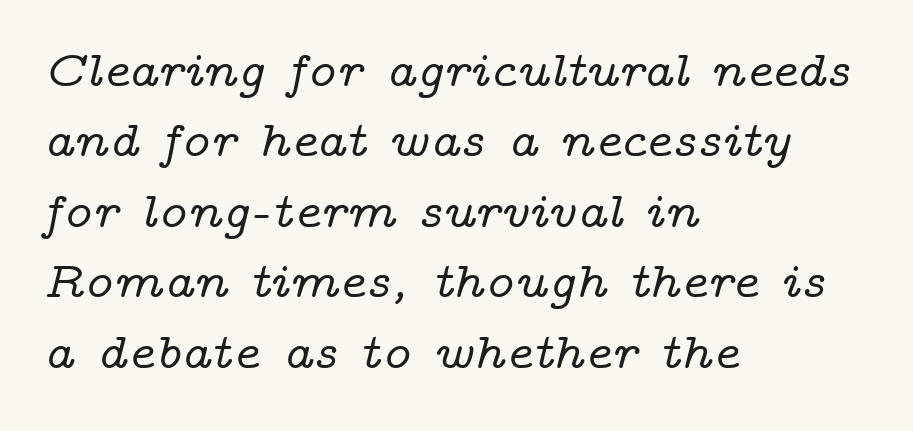
Q: Is the text italic (slanted)? A: Yes, it leans right by about 14 degrees.
Q: Is the typeface a serif or a sans-serif typeface? A: Serif.
Q: Is the text underlined? A: No.
Q: How is the paragraph aligned? A: Left-aligned.
Q: Is the spacing between letters normal or unusually wide? A: Normal.
Q: Is the spacing between lines tight, normal or loose? A: Normal.
Q: Width (condensed, normal, or wide)? A: Wide.
Q: Stroke contrast? A: Low.
Q: x-height? A: Medium.
Q: Monospaced? A: No.
